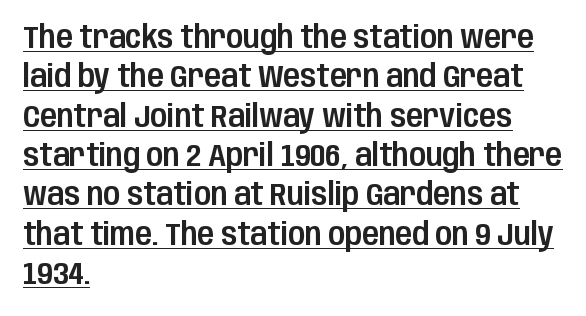
{"serif": "no", "italic": "no", "width": "condensed", "stroke_contrast": "low", "x_height": "large", "monospaced": "no", "underline": "yes", "align": "left", "line_spacing": "normal", "line_spacing_ratio": 1.27, "letter_spacing": "normal", "letter_spacing_em": 0.0, "glyph_px": 31}
